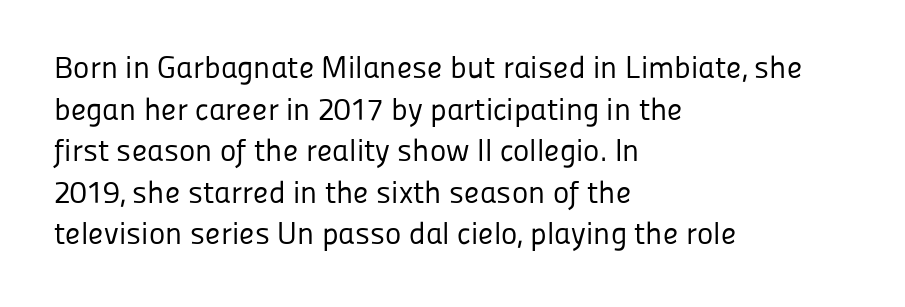
The image shows 31 px regular-weight sans-serif type, upright; set left-aligned, normal line spacing (1.34x), normal letter spacing, not underlined; low stroke contrast and a medium x-height.
